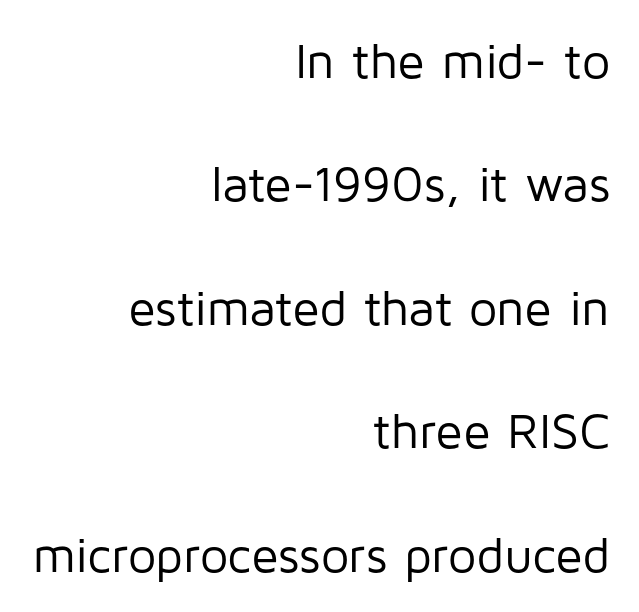
{"serif": "no", "italic": "no", "bold": "no", "weight": "regular", "width": "normal", "stroke_contrast": "low", "x_height": "medium", "monospaced": "no", "underline": "no", "align": "right", "line_spacing": "loose", "line_spacing_ratio": 2.47, "letter_spacing": "normal", "letter_spacing_em": 0.0, "glyph_px": 50}
